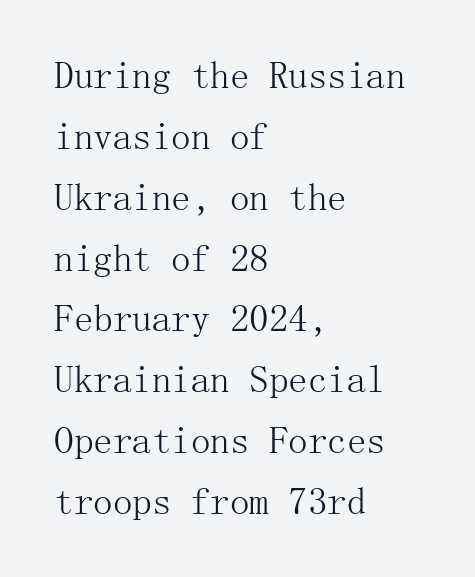
The strokes carry an ordinary text weight at most. Honestly, the row spacing looks completely unremarkable. This sample uses a serif face. All the whitespace from short lines collects on the right. The space beneath each line is pristine and unruled.
